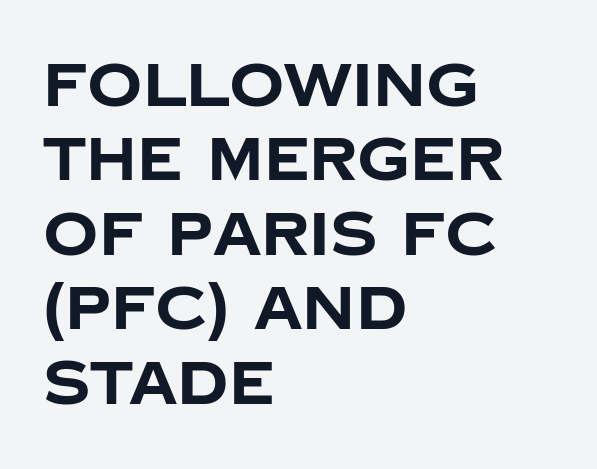
Caption: standard tracking, unaltered. The space directly below the letters is spotless. Stroke thickness is high; the sample reads as a true bold. Which margin do the lines hug? The left one — the right edge is uneven. Vertical strokes here are truly vertical. The glyphs in this specimen are sans serif.
